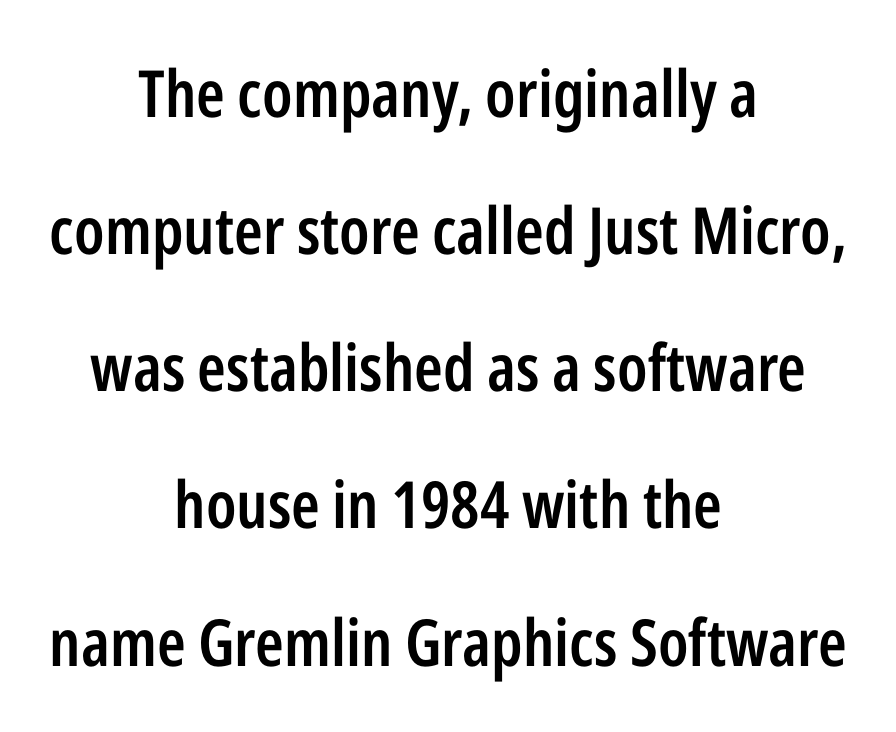
{"serif": "no", "italic": "no", "bold": "semi", "weight": "semibold", "width": "condensed", "stroke_contrast": "low", "x_height": "medium", "monospaced": "no", "underline": "no", "align": "center", "line_spacing": "loose", "line_spacing_ratio": 2.11, "letter_spacing": "normal", "letter_spacing_em": 0.0, "glyph_px": 65}
